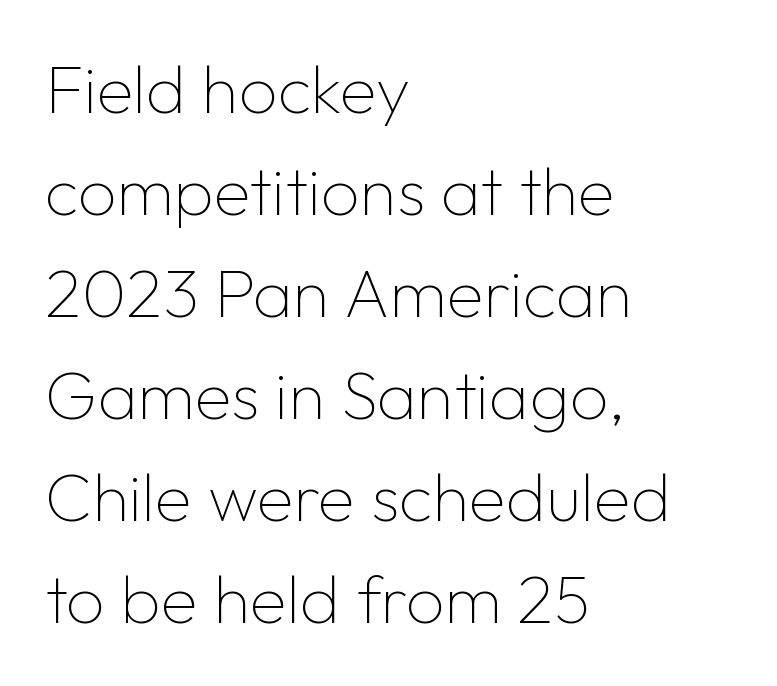
The image shows 68 px thin sans-serif type, upright; set left-aligned, normal line spacing (1.5x), normal letter spacing, not underlined; low stroke contrast and a medium x-height.
